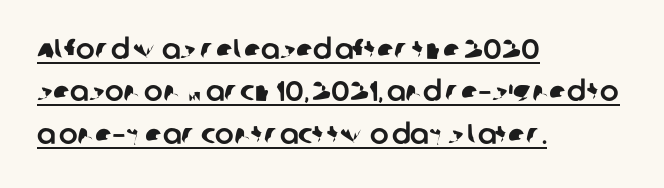
Q: Is the typeface a serif or a sans-serif typeface? A: Sans-serif.
Q: Is the text underlined? A: Yes.
Q: How is the paragraph aligned? A: Left-aligned.
Q: Is the spacing between letters normal or unusually wide? A: Normal.
Q: Is the spacing between lines tight, normal or loose? A: Normal.
Q: Width (condensed, normal, or wide)? A: Normal.
Q: Stroke contrast? A: Low.
Q: x-height? A: Large.
Q: Monospaced? A: No.
